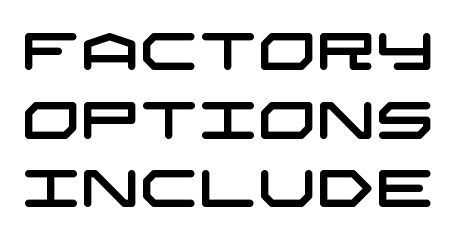
{"serif": "no", "width": "wide", "stroke_contrast": "low", "x_height": "large", "underline": "no", "line_spacing": "normal", "line_spacing_ratio": 1.32, "letter_spacing": "normal", "letter_spacing_em": 0.0, "glyph_px": 52}
